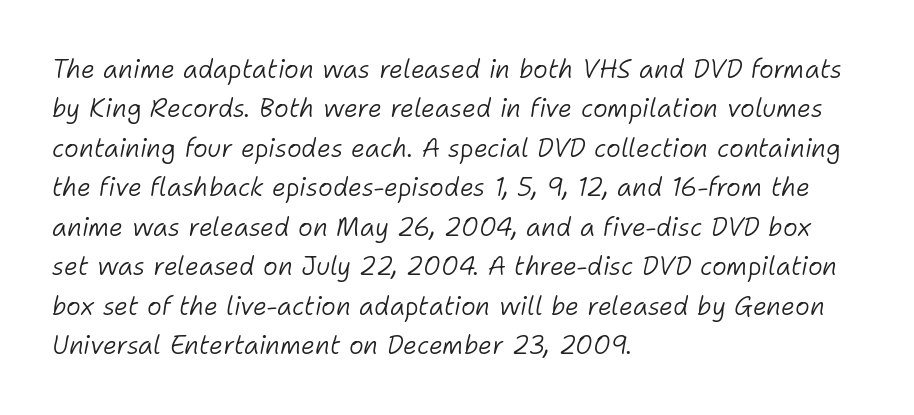
Q: Is the text bold? A: No.
Q: Is the text italic (slanted)? A: Yes, it leans right by about 11 degrees.
Q: Is the text underlined? A: No.
Q: How is the paragraph aligned? A: Left-aligned.
Q: Is the spacing between letters normal or unusually wide? A: Normal.
Q: Is the spacing between lines tight, normal or loose? A: Normal.
